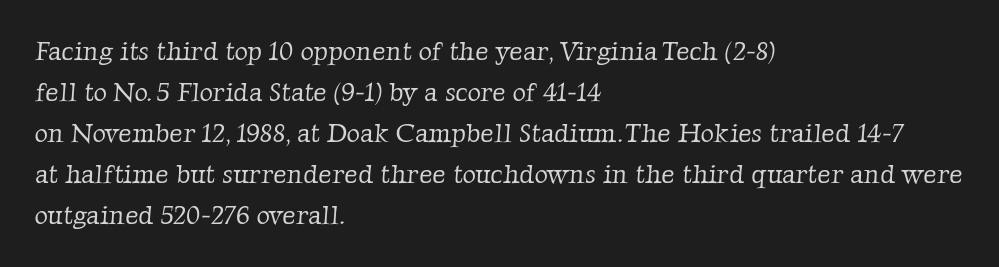
Layout note: lines flush left. Stroke mass is kept to a normal reading level or below. Each word holds together tightly as a unit, with standard inter-letter gaps. The passage shown stacks its lines at a standard gap.
